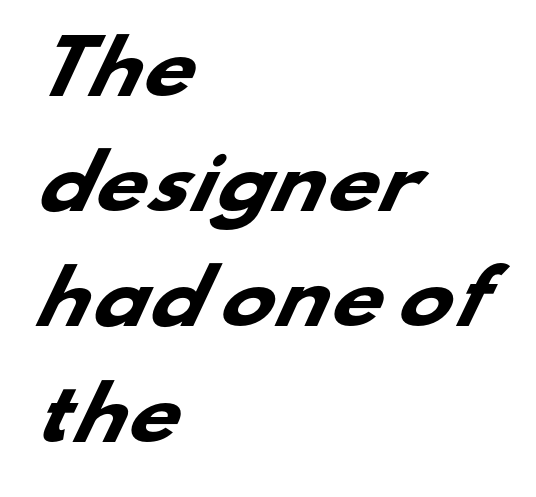
{"serif": "no", "bold": "yes", "weight": "heavy", "width": "wide", "stroke_contrast": "low", "x_height": "small", "monospaced": "no", "underline": "no", "align": "left", "line_spacing": "normal", "line_spacing_ratio": 1.6, "letter_spacing": "normal", "letter_spacing_em": 0.0, "glyph_px": 72}
